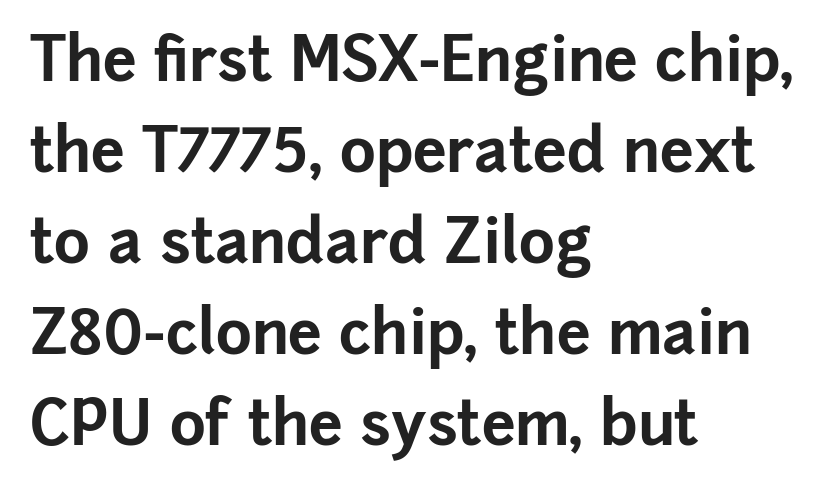
Observe the absence of serifs on each vertical stroke in this sample. The font's upright variant was chosen for this text. Here the designer chose a conventional face with non-uniform glyph widths. Typeset ragged right — the left edge is the straight one. As a designer I'd log this as weight 700, bold.
